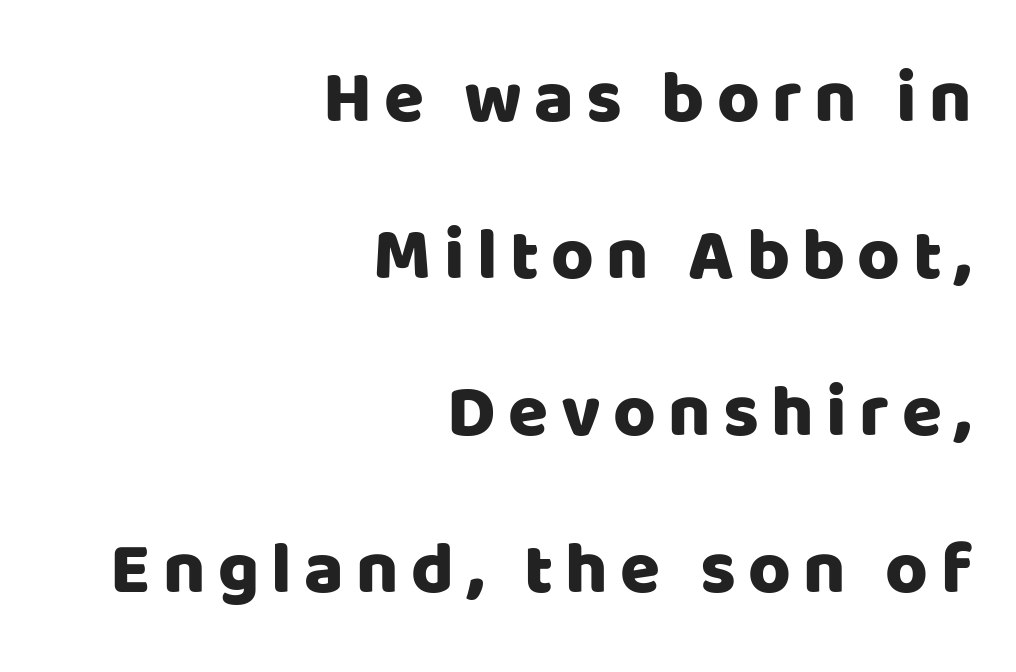
Do the characters align in a grid? No, the font is proportional. Is the block centered? No — it sits flush against the right margin. One glance says open: line gaps are wider than usual. This sample uses a sans-serif face. The space directly below the letters is spotless. The type sits square on the baseline with zero lean.
